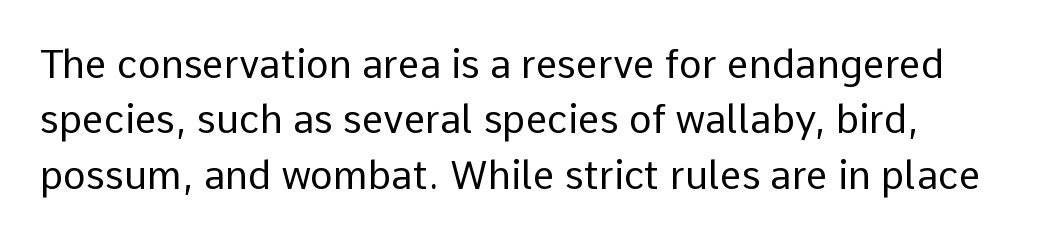
{"serif": "no", "italic": "no", "bold": "no", "weight": "regular", "width": "normal", "stroke_contrast": "low", "x_height": "medium", "monospaced": "no", "underline": "no", "line_spacing": "normal", "line_spacing_ratio": 1.42, "letter_spacing": "normal", "letter_spacing_em": 0.0, "glyph_px": 39}
